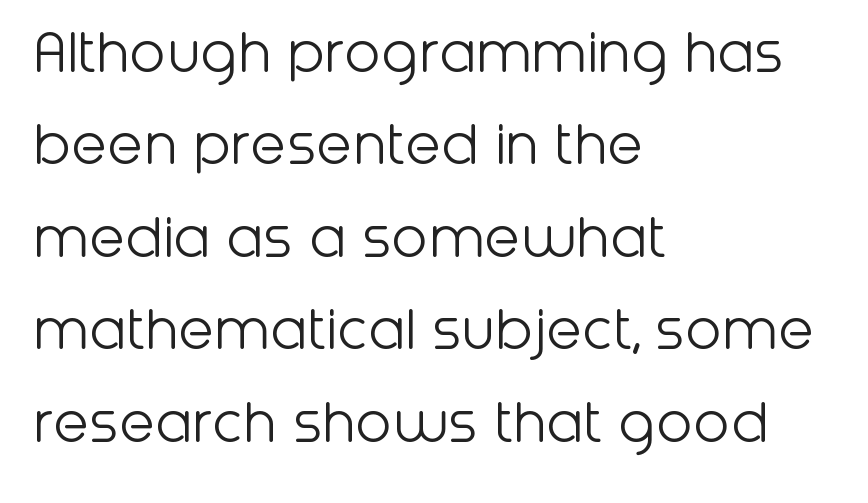
Q: Is the text bold? A: No.
Q: Is the text italic (slanted)? A: No, it is upright.
Q: Is the typeface a serif or a sans-serif typeface? A: Sans-serif.
Q: Is the text underlined? A: No.
Q: How is the paragraph aligned? A: Left-aligned.
Q: Is the spacing between letters normal or unusually wide? A: Normal.
Q: Is the spacing between lines tight, normal or loose? A: Normal.
Q: Width (condensed, normal, or wide)? A: Normal.
Q: Stroke contrast? A: Low.
Q: x-height? A: Medium.
Q: Monospaced? A: No.
